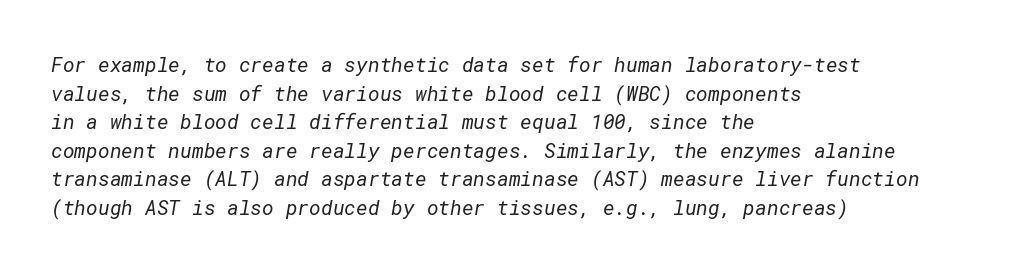
Q: Is the text bold? A: No.
Q: Is the text underlined? A: No.
Q: How is the paragraph aligned? A: Left-aligned.
Q: Is the spacing between letters normal or unusually wide? A: Normal.
Q: Is the spacing between lines tight, normal or loose? A: Normal.
